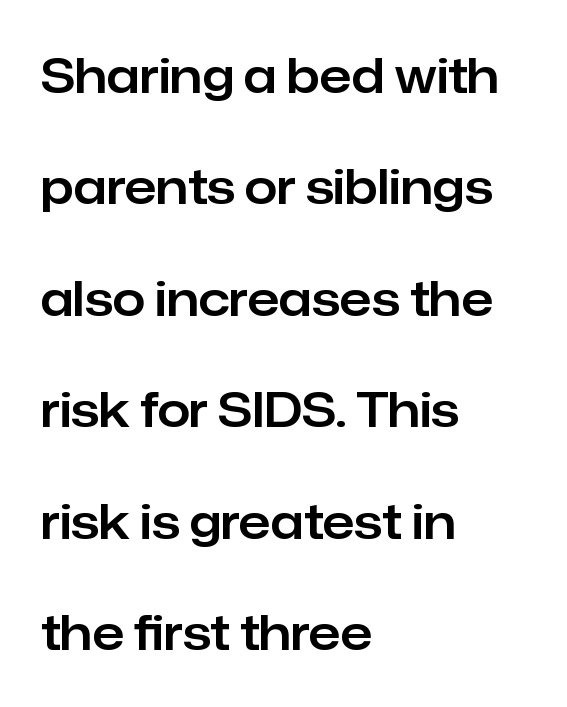
{"serif": "no", "italic": "no", "width": "normal", "stroke_contrast": "low", "x_height": "medium", "monospaced": "no", "underline": "no", "align": "left", "line_spacing": "loose", "line_spacing_ratio": 2.37, "letter_spacing": "normal", "letter_spacing_em": 0.0, "glyph_px": 47}
